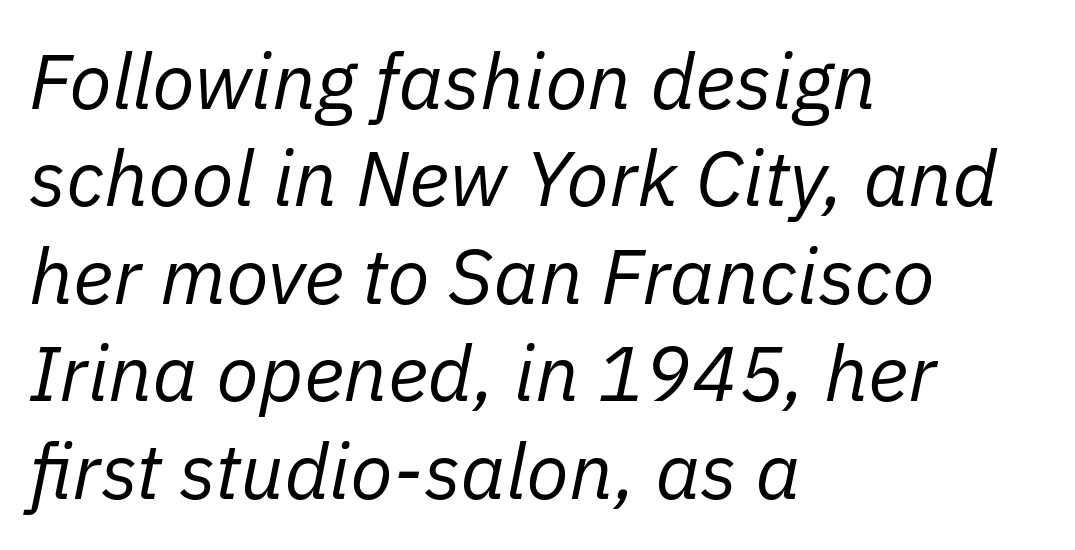
The image shows 78 px regular-weight type, italic (leaning right); set left-aligned, normal line spacing (1.25x), normal letter spacing, not underlined; low stroke contrast and a medium x-height.
